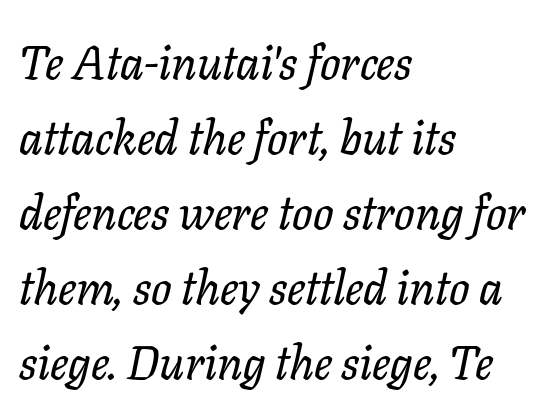
{"serif": "yes", "italic": "yes", "lean": "right", "slant_degrees": 11, "width": "normal", "stroke_contrast": "low", "x_height": "medium", "monospaced": "no", "underline": "no", "align": "left", "line_spacing": "normal", "line_spacing_ratio": 1.56, "letter_spacing": "normal", "letter_spacing_em": 0.0, "glyph_px": 48}
